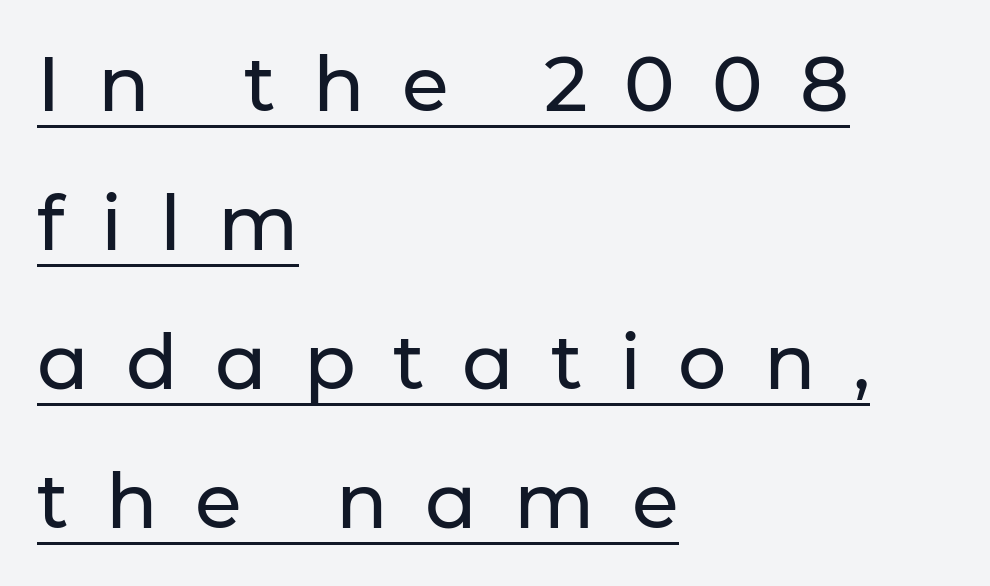
The font's upright variant was chosen for this text. A student would call this left alignment; a typographer would say flush left, rag right. Between one letter and the next there's a generous, obvious gap. Is this a fixed-width face? No — the glyphs have proportional, varying widths. The rendering uses the underline text-decoration.
